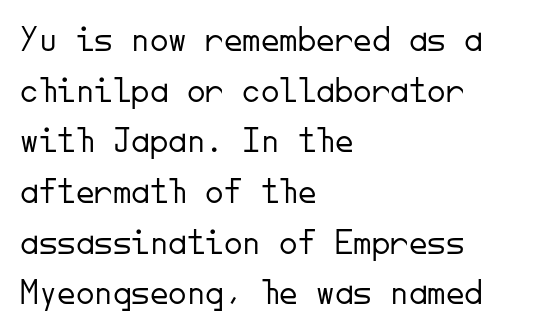
The image shows 37 px light sans-serif type, upright, monospaced; set left-aligned, normal line spacing (1.37x), normal letter spacing, not underlined; low stroke contrast and a small x-height.
